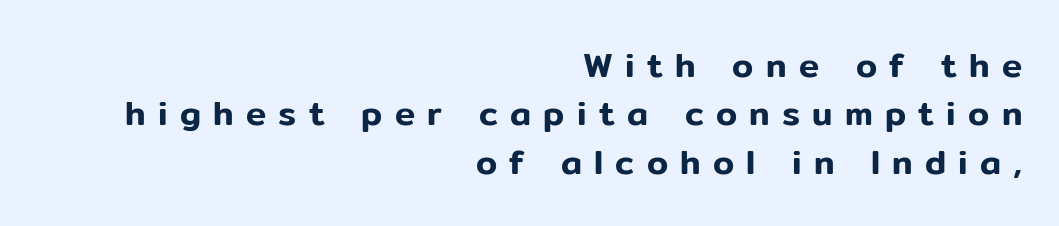
{"serif": "no", "italic": "no", "width": "normal", "stroke_contrast": "low", "x_height": "medium", "monospaced": "no", "underline": "no", "align": "right", "line_spacing": "normal", "line_spacing_ratio": 1.42, "letter_spacing": "wide", "letter_spacing_em": 0.36, "glyph_px": 34}
